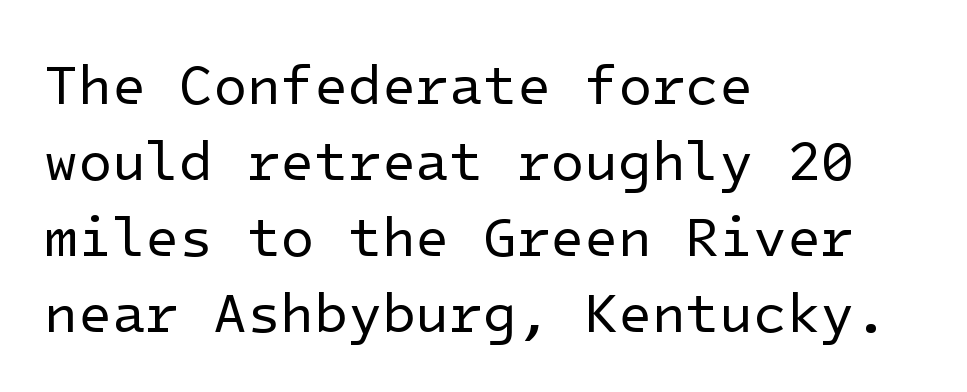
Stems and bowls with no extra thickness — not bold. Horizontally, the lines are justified to the leading edge only. Nobody drew a line under any word here. A typesetter would label this face a sans. These lines sit exactly where default settings would place them.
